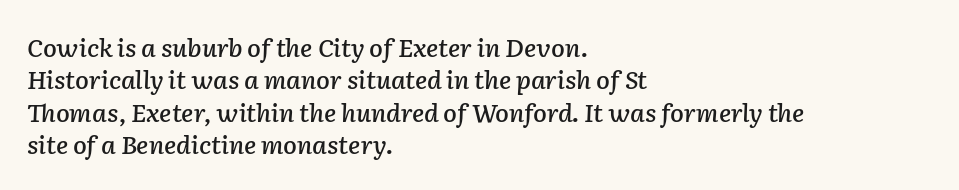
Q: Is the text italic (slanted)? A: Yes, it leans right by about 2 degrees.
Q: Is the text underlined? A: No.
Q: How is the paragraph aligned? A: Left-aligned.
Q: Is the spacing between letters normal or unusually wide? A: Normal.
Q: Is the spacing between lines tight, normal or loose? A: Normal.
